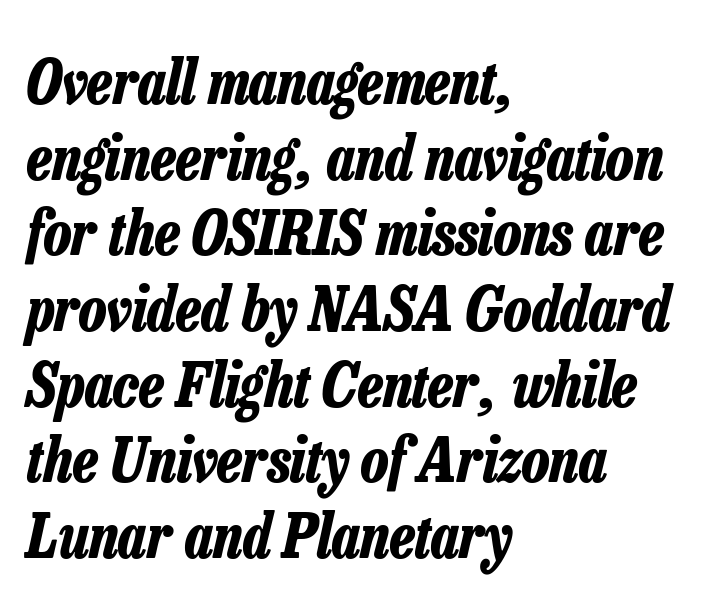
The image shows 61 px bold, condensed type, italic (leaning right); set left-aligned, line spacing 1.24x, normal letter spacing, not underlined; low stroke contrast and a medium x-height.
